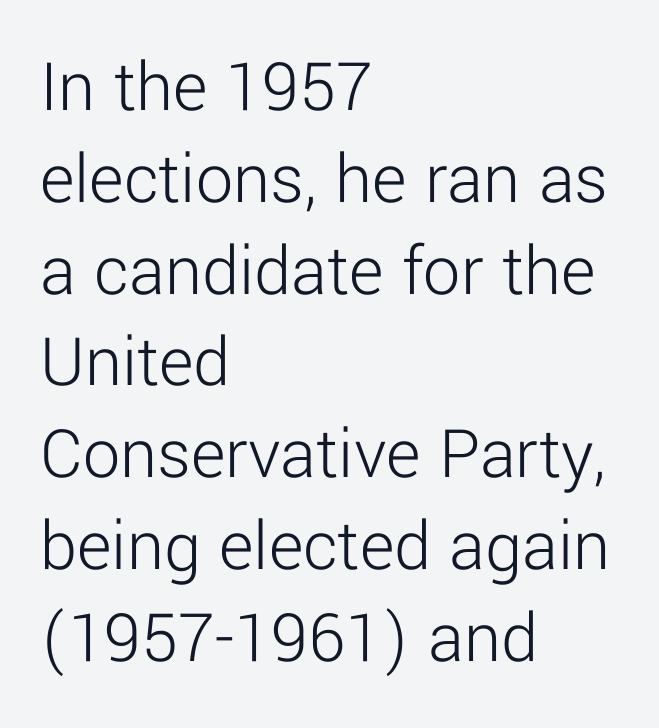
Q: Is the text bold? A: No.
Q: Is the text italic (slanted)? A: No, it is upright.
Q: Is the typeface a serif or a sans-serif typeface? A: Sans-serif.
Q: Is the text underlined? A: No.
Q: How is the paragraph aligned? A: Left-aligned.
Q: Is the spacing between letters normal or unusually wide? A: Normal.
Q: Width (condensed, normal, or wide)? A: Normal.
Q: Stroke contrast? A: Low.
Q: x-height? A: Medium.
Q: Monospaced? A: No.
